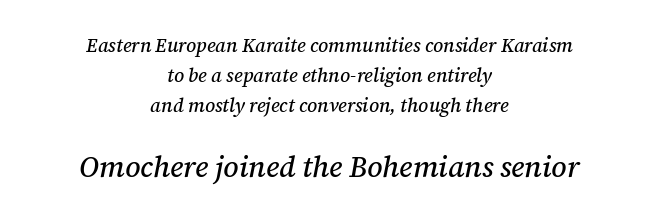
The image shows 29 px serif type, italic (leaning right); set centered, normal line spacing (1.59x), normal letter spacing, not underlined; the second (bottom) block is 1.53x larger; medium stroke contrast and a medium x-height.
